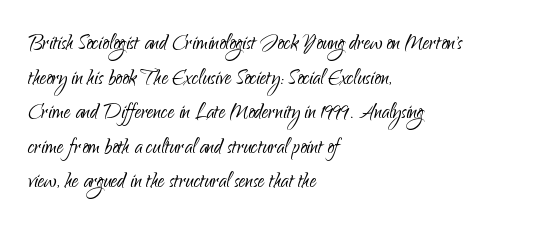
The image shows 26 px text type; set left-aligned, normal line spacing (1.33x), normal letter spacing, not underlined.
